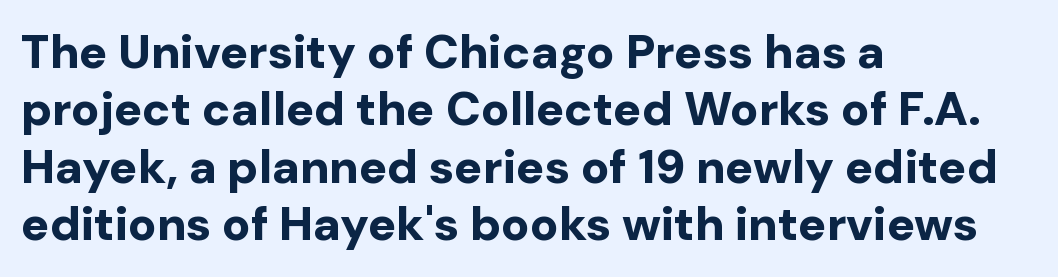
The image shows 47 px bold sans-serif type, upright; set left-aligned, line spacing 1.22x, normal letter spacing, not underlined; low stroke contrast and a medium x-height.
